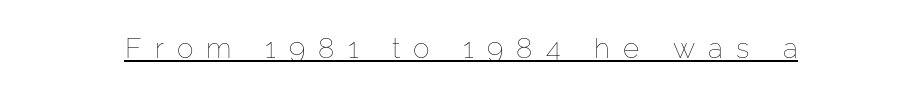
Q: Is the text bold? A: No.
Q: Is the text italic (slanted)? A: No, it is upright.
Q: Is the text underlined? A: Yes.
Q: Is the spacing between letters normal or unusually wide? A: Unusually wide.
Q: Width (condensed, normal, or wide)? A: Normal.
Q: Stroke contrast? A: Low.
Q: x-height? A: Medium.
Q: Monospaced? A: No.
